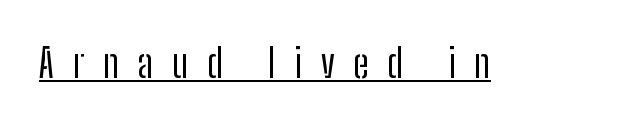
Q: Is the text bold? A: No.
Q: Is the text italic (slanted)? A: No, it is upright.
Q: Is the typeface a serif or a sans-serif typeface? A: Sans-serif.
Q: Is the text underlined? A: Yes.
Q: Is the spacing between letters normal or unusually wide? A: Unusually wide.
Q: Width (condensed, normal, or wide)? A: Condensed.
Q: Stroke contrast? A: Low.
Q: x-height? A: Medium.
Q: Monospaced? A: No.
